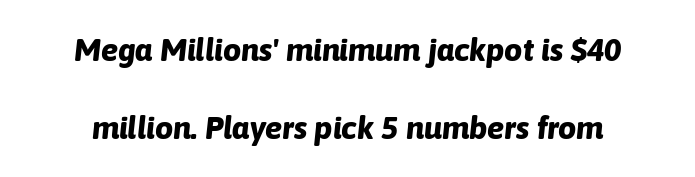
{"italic": "yes", "lean": "right", "slant_degrees": 6, "bold": "yes", "weight": "bold", "width": "normal", "stroke_contrast": "low", "x_height": "medium", "monospaced": "no", "underline": "no", "line_spacing": "loose", "line_spacing_ratio": 2.43, "letter_spacing": "normal", "letter_spacing_em": 0.0, "glyph_px": 32}
